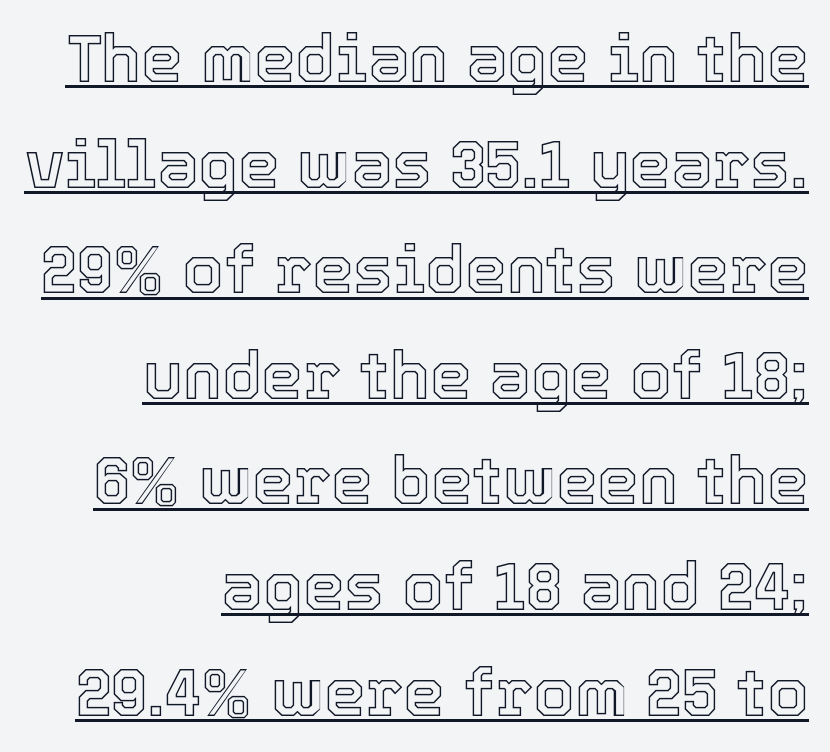
Q: Is the text italic (slanted)? A: No, it is upright.
Q: Is the text underlined? A: Yes.
Q: How is the paragraph aligned? A: Right-aligned.
Q: Is the spacing between letters normal or unusually wide? A: Normal.
Q: Is the spacing between lines tight, normal or loose? A: Normal.
Q: Width (condensed, normal, or wide)? A: Normal.
Q: x-height? A: Medium.
Q: Monospaced? A: No.
